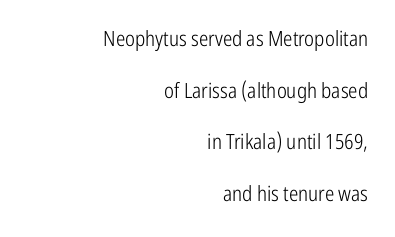
Nobody touched the tracking dial on this one. Posture: straight, roman, zero tilt. On a weight scale, this lands at 450 or below. Widely set lines give the paragraph a tall, airy silhouette. No word sits above an underline. Notice how the passage keeps a crisp vertical edge on the right only.
